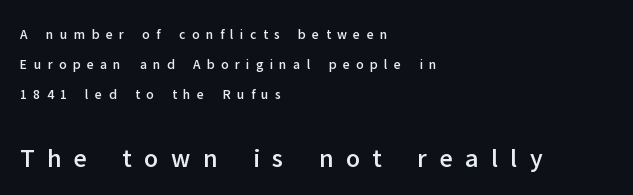
The image shows 27 px text type, upright; set left-aligned, loose line spacing (2.13x), unusually wide letter spacing (+0.46 em), not underlined; the second (bottom) block is 1.93x larger.
